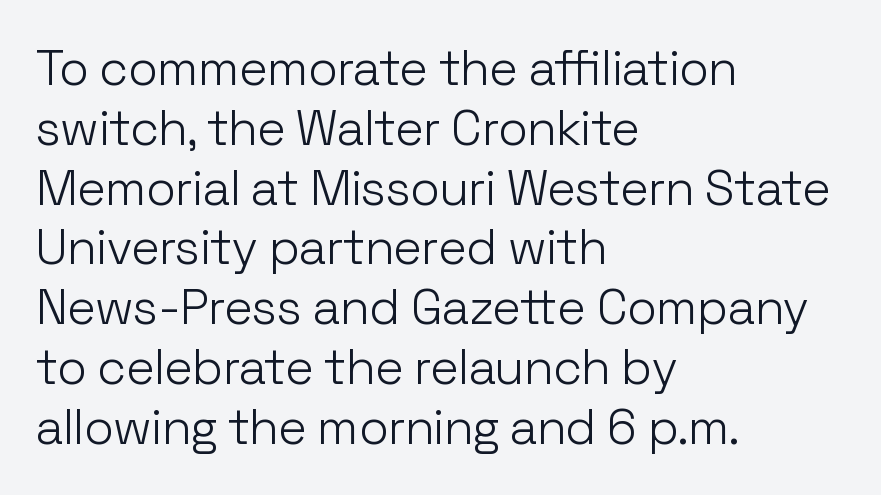
This sample is left-justified, so line endings fall wherever the words run out. Unlike italic type, these characters show no tilt at all. Here the glyphs are tracked normally, forming tight word shapes. A typesetter would call this proportional, since set widths differ per character. You can tell from the bare stems that sans-serif type was used. Just letters on the line, the space beneath them empty.
